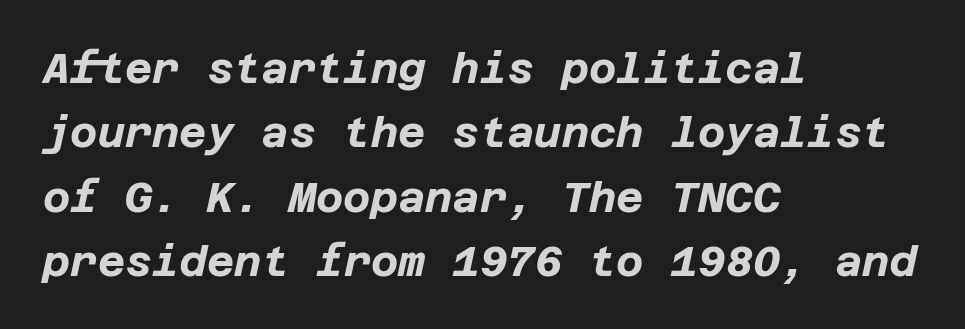
The image shows 42 px bold type, italic (leaning right); set left-aligned, normal line spacing (1.53x), normal letter spacing, not underlined; low stroke contrast and a large x-height.
